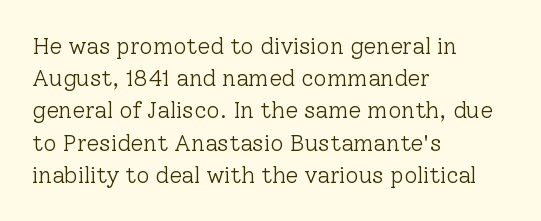
The image shows 23 px text type, upright; set left-aligned, normal line spacing (1.4x), normal letter spacing, not underlined.
